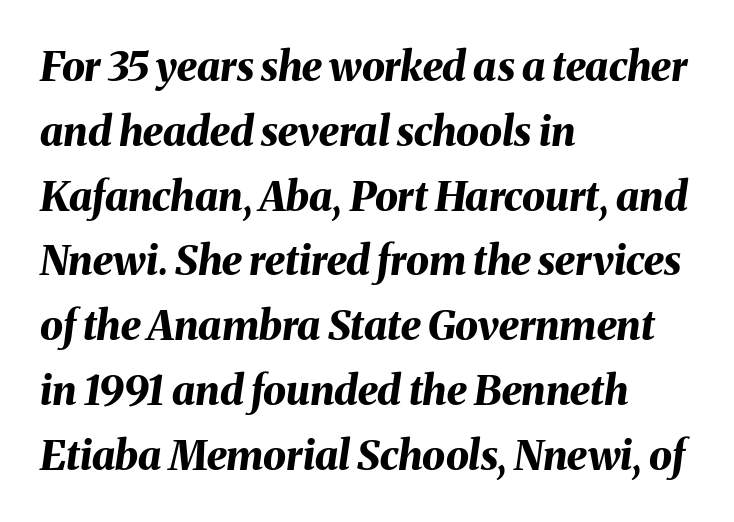
The image shows 41 px bold type, italic (leaning right); set left-aligned, normal line spacing (1.58x), normal letter spacing, not underlined; medium stroke contrast and a medium x-height.
